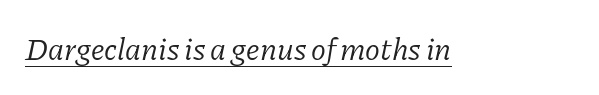
Q: Is the text bold? A: No.
Q: Is the text italic (slanted)? A: Yes, it leans right by about 11 degrees.
Q: Is the typeface a serif or a sans-serif typeface? A: Serif.
Q: Is the text underlined? A: Yes.
Q: Is the spacing between letters normal or unusually wide? A: Normal.
Q: Width (condensed, normal, or wide)? A: Normal.
Q: Stroke contrast? A: Low.
Q: x-height? A: Medium.
Q: Monospaced? A: No.
